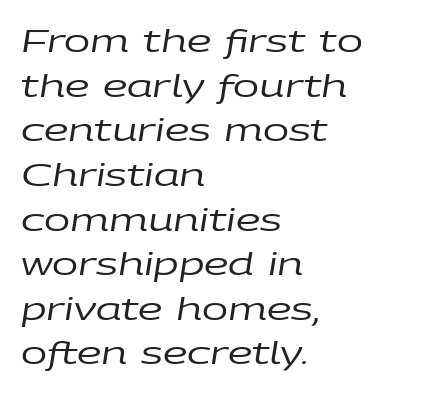
Q: Is the text bold? A: No.
Q: Is the text italic (slanted)? A: Yes, it leans right by about 9 degrees.
Q: Is the text underlined? A: No.
Q: How is the paragraph aligned? A: Left-aligned.
Q: Is the spacing between letters normal or unusually wide? A: Normal.
Q: Is the spacing between lines tight, normal or loose? A: Normal.
Q: Width (condensed, normal, or wide)? A: Wide.
Q: Stroke contrast? A: Low.
Q: x-height? A: Large.
Q: Monospaced? A: No.
